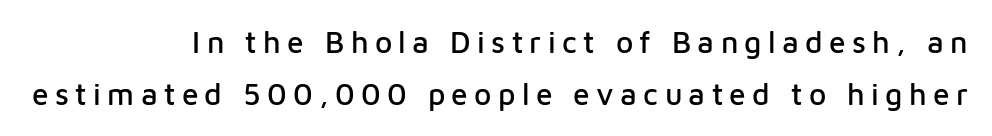
The image shows 30 px sans-serif type, upright; set right-aligned, line spacing 1.72x, unusually wide letter spacing (+0.21 em), not underlined; low stroke contrast and a medium x-height.
